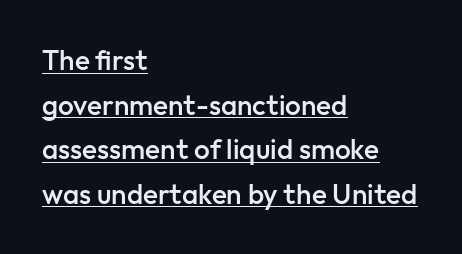
Q: Is the text bold? A: Semi-bold.
Q: Is the text italic (slanted)? A: No, it is upright.
Q: Is the typeface a serif or a sans-serif typeface? A: Sans-serif.
Q: Is the text underlined? A: Yes.
Q: How is the paragraph aligned? A: Left-aligned.
Q: Is the spacing between letters normal or unusually wide? A: Normal.
Q: Is the spacing between lines tight, normal or loose? A: Normal.
Q: Width (condensed, normal, or wide)? A: Normal.
Q: Stroke contrast? A: Low.
Q: x-height? A: Medium.
Q: Monospaced? A: No.
